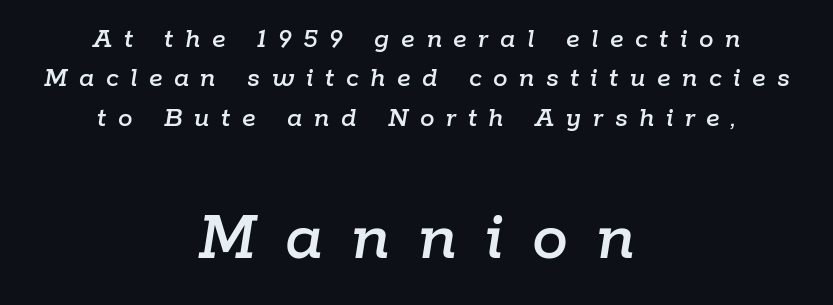
Q: Is the text italic (slanted)? A: Yes, it leans right by about 9 degrees.
Q: Is the text underlined? A: No.
Q: How is the paragraph aligned? A: Centered.
Q: Is the spacing between letters normal or unusually wide? A: Unusually wide.
Q: Is the spacing between lines tight, normal or loose? A: Normal.
Q: Which block of text is set in a larger size, the first (top) or the second (bottom)? A: The second (bottom) one.
Q: Width (condensed, normal, or wide)? A: Normal.
Q: Stroke contrast? A: Low.
Q: x-height? A: Medium.
Q: Monospaced? A: No.
